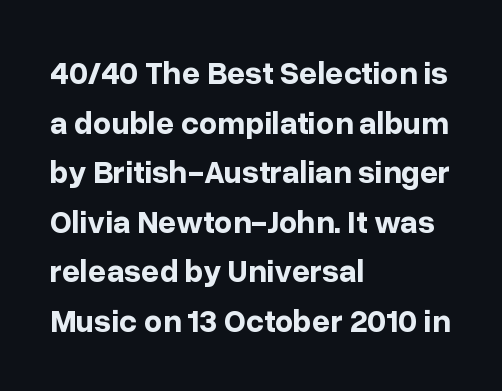
{"serif": "no", "italic": "no", "bold": "yes", "weight": "bold", "width": "normal", "stroke_contrast": "low", "x_height": "medium", "monospaced": "no", "underline": "no", "align": "left", "line_spacing": "normal", "line_spacing_ratio": 1.55, "letter_spacing": "normal", "letter_spacing_em": 0.0, "glyph_px": 32}
